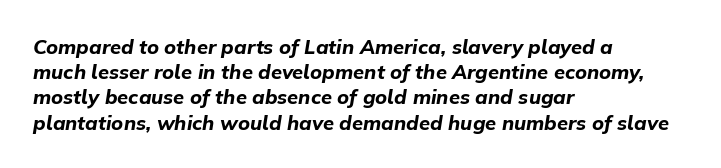
Does extra space separate the letters? No, they use regular spacing. This sample keeps an unexceptional amount of space between lines. Short and long lines alike share a common starting point at left. Students, this is bold: see how much ink each stroke carries. The words here are not underlined. The specimen reads as italic at a glance.
